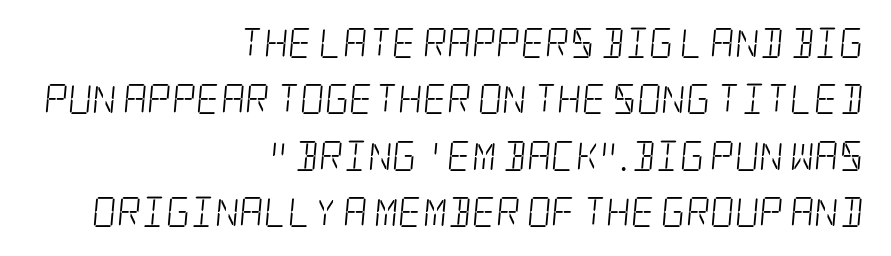
No extra tracking has been applied to these lines. The rendering shows small feet on the letterforms — a serif design. Right-aligned paragraph, ragged on the left. Unbolded letterforms with no extra heft.
